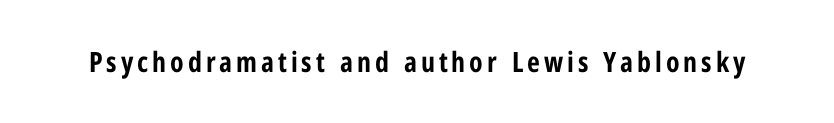
{"serif": "no", "italic": "no", "bold": "yes", "weight": "bold", "width": "condensed", "stroke_contrast": "low", "x_height": "medium", "monospaced": "no", "underline": "no", "glyph_px": 28}
